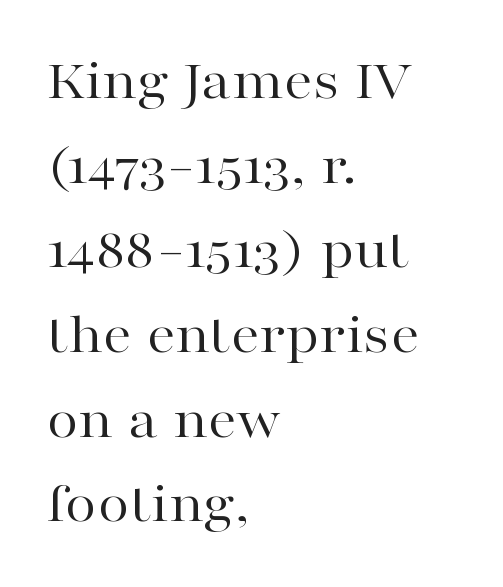
Typographically, this falls in the serif category. The letters advance in unequal steps, a hallmark of proportional type. Does the copy run flush right? No — it runs flush left. Italic? Not at all — the glyphs are vertical. Clear beneath every line of the passage. Unbolded letterforms with no extra heft.
